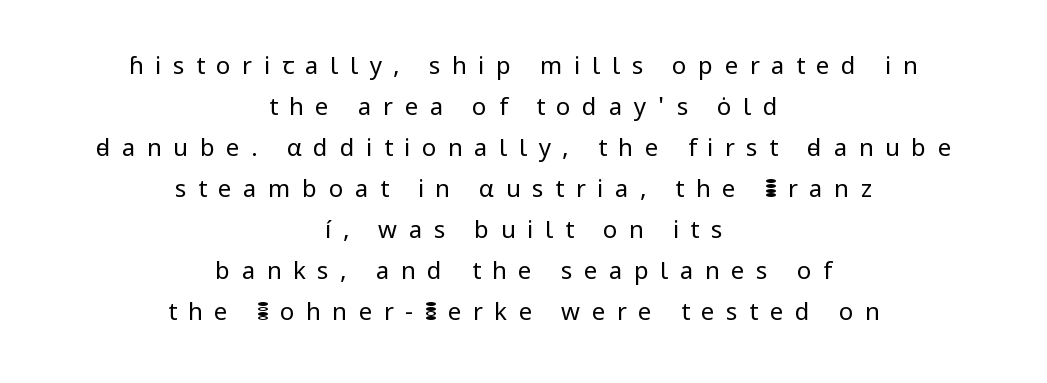
The image shows 24 px text type, upright; set centered, line spacing 1.71x, unusually wide letter spacing (+0.48 em), not underlined.
